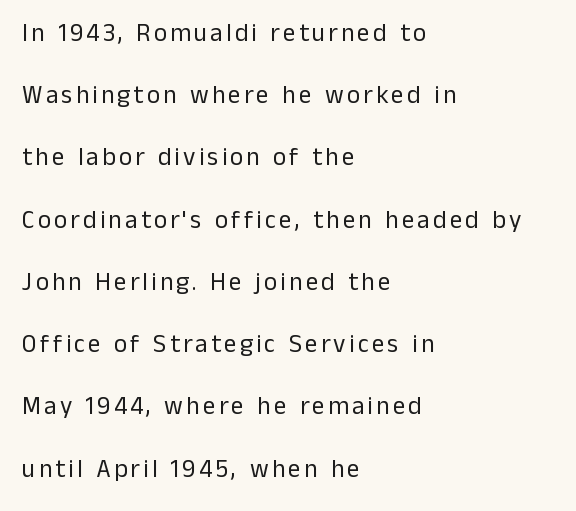
Q: Is the text bold? A: No.
Q: Is the text italic (slanted)? A: No, it is upright.
Q: Is the text underlined? A: No.
Q: How is the paragraph aligned? A: Left-aligned.
Q: Is the spacing between lines tight, normal or loose? A: Loose.
